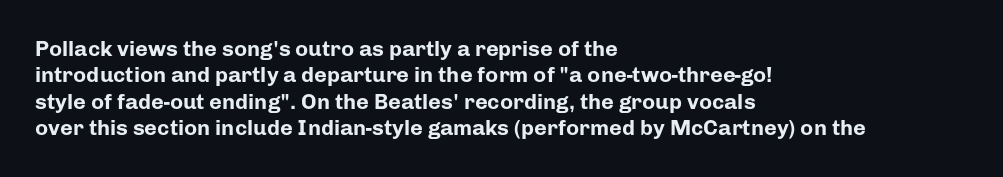
Stroke thickness is high; the sample reads as a true bold. Underline: absent. The horizontal fit of the characters is conventional and even. Do the letters lean? They stand straight. Horizontal alignment here is leftward, the default for most running prose.
